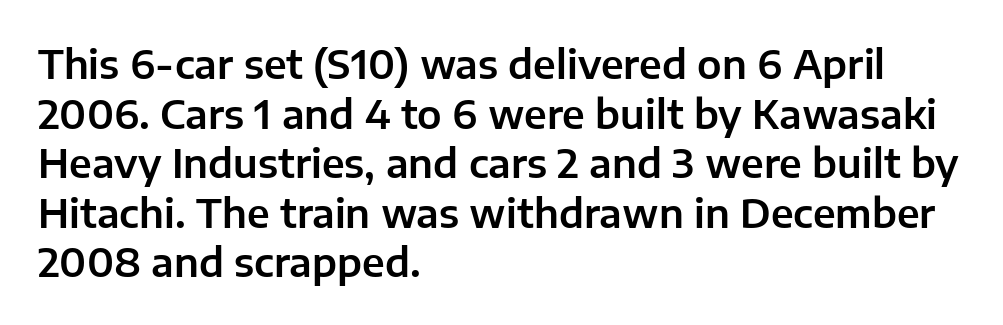
The image shows 39 px sans-serif type, upright; set left-aligned, normal line spacing (1.27x), normal letter spacing, not underlined; low stroke contrast and a medium x-height.
